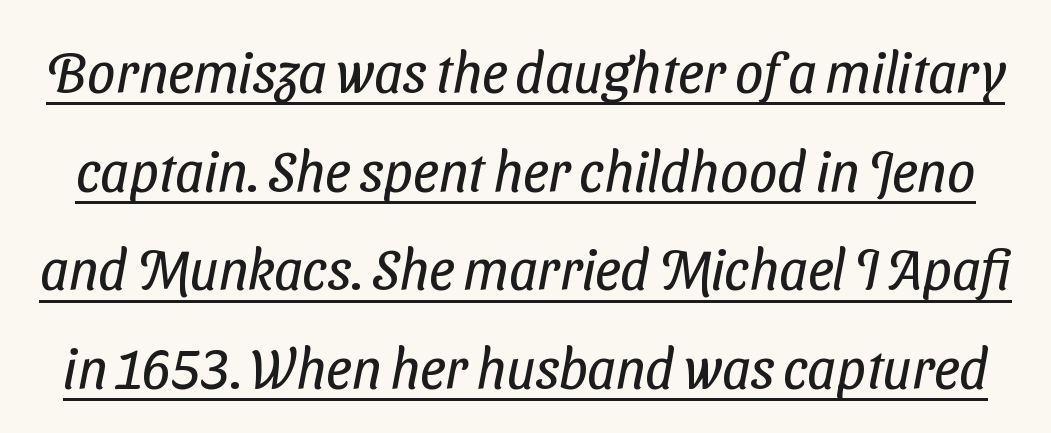
Q: Is the text bold? A: No.
Q: Is the typeface a serif or a sans-serif typeface? A: Sans-serif.
Q: Is the text underlined? A: Yes.
Q: Is the spacing between letters normal or unusually wide? A: Normal.
Q: Width (condensed, normal, or wide)? A: Condensed.
Q: Stroke contrast? A: Low.
Q: x-height? A: Medium.
Q: Monospaced? A: No.
